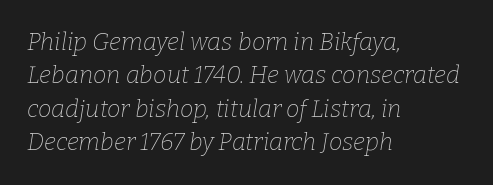
The gaps between neighbouring characters are ordinary and unremarkable. The lettering tilts uniformly, giving the passage an italic look. Short and long lines alike share a common starting point at left. Summary of vertical rhythm: regular, with standard interline spacing. The passage shown is not bold in any degree. The baseline area is clear.
